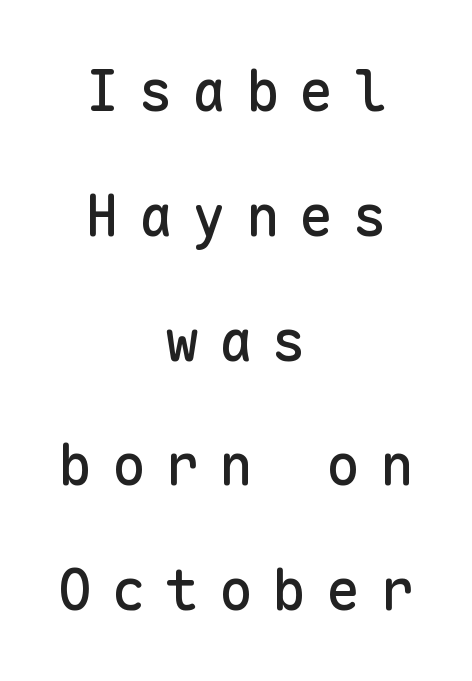
The image shows 57 px sans-serif type, upright, monospaced; set centered, loose line spacing (2.19x), unusually wide letter spacing (+0.34 em), not underlined; low stroke contrast and a medium x-height.
